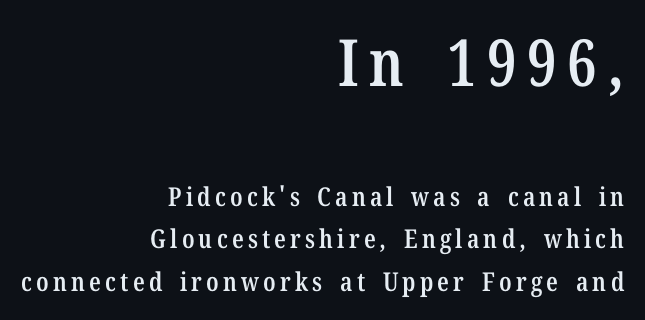
Q: Is the text bold? A: Semi-bold.
Q: Is the text italic (slanted)? A: No, it is upright.
Q: Is the typeface a serif or a sans-serif typeface? A: Serif.
Q: Is the text underlined? A: No.
Q: How is the paragraph aligned? A: Right-aligned.
Q: Is the spacing between lines tight, normal or loose? A: Normal.
Q: Which block of text is set in a larger size, the first (top) or the second (bottom)? A: The first (top) one.
Q: Width (condensed, normal, or wide)? A: Condensed.
Q: Stroke contrast? A: Low.
Q: x-height? A: Medium.
Q: Monospaced? A: No.
